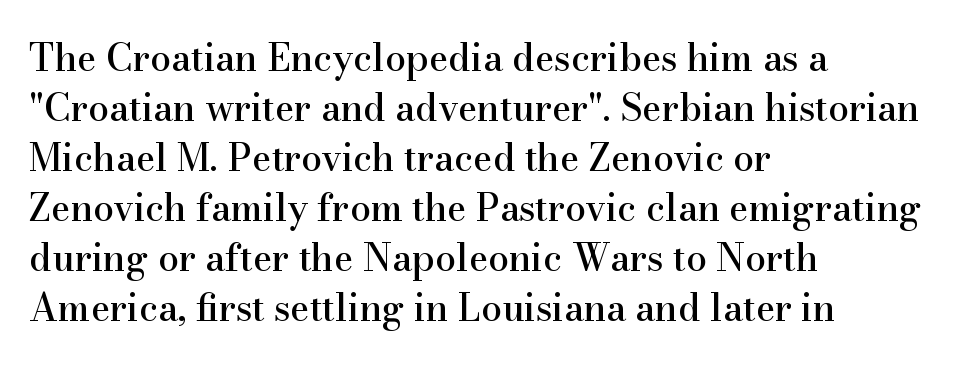
Q: Is the text italic (slanted)? A: No, it is upright.
Q: Is the typeface a serif or a sans-serif typeface? A: Serif.
Q: Is the text underlined? A: No.
Q: How is the paragraph aligned? A: Left-aligned.
Q: Is the spacing between letters normal or unusually wide? A: Normal.
Q: Is the spacing between lines tight, normal or loose? A: Normal.
Q: Width (condensed, normal, or wide)? A: Normal.
Q: Stroke contrast? A: High.
Q: x-height? A: Small.
Q: Monospaced? A: No.
